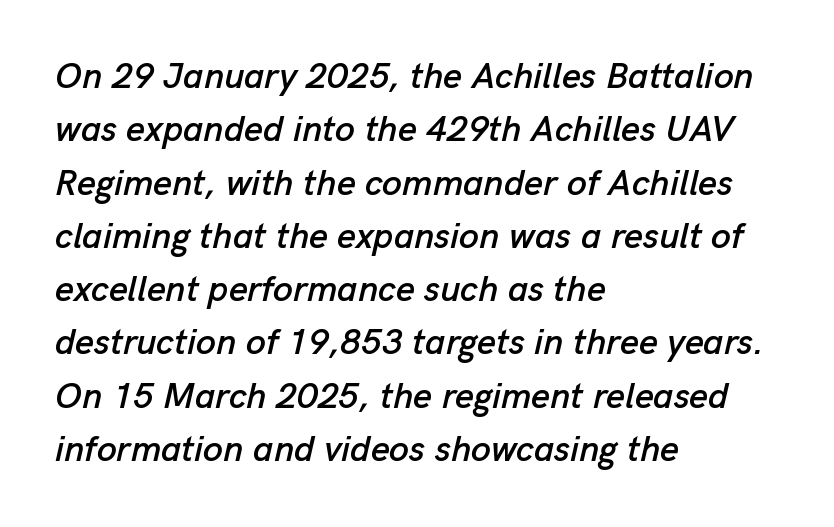
The letters advance in unequal steps, a hallmark of proportional type. The tracking reads as untouched default to a designer's eye. Whoever set this chose a conventional vertical rhythm. Horizontal alignment here is leftward, the default for most running prose. A bare baseline throughout the passage.
